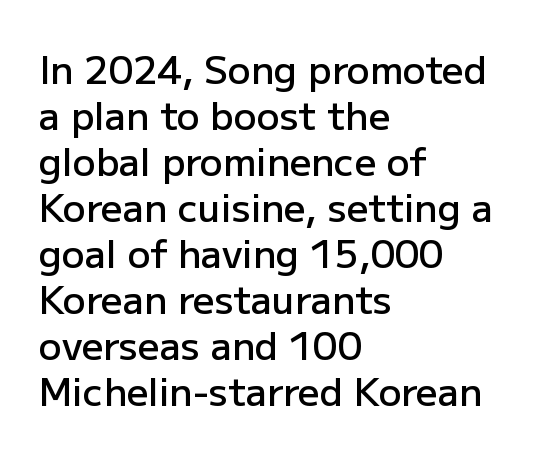
{"serif": "no", "italic": "no", "bold": "semi", "weight": "semibold", "width": "normal", "stroke_contrast": "low", "x_height": "medium", "monospaced": "no", "underline": "no", "align": "left", "line_spacing_ratio": 1.21, "letter_spacing": "normal", "letter_spacing_em": 0.0, "glyph_px": 38}
